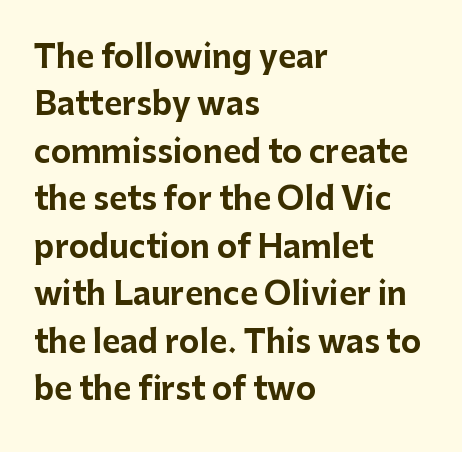
The designer left line spacing at the default. As a designer I'd log this as weight 700, bold. Posture: vertical. These lines are set flush left with a ragged right edge. The foot of each line stays bare and open.
